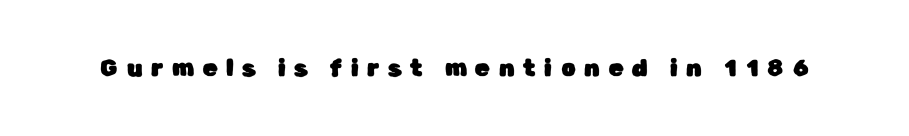
{"italic": "no", "underline": "no", "letter_spacing": "wide", "letter_spacing_em": 0.39, "glyph_px": 23}
